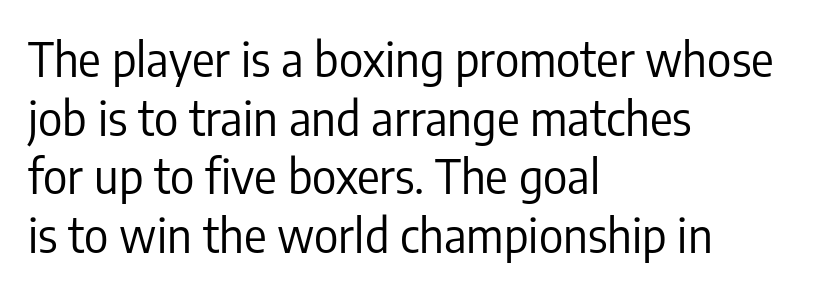
{"serif": "no", "italic": "no", "bold": "no", "weight": "regular", "width": "condensed", "stroke_contrast": "low", "x_height": "medium", "monospaced": "no", "underline": "no", "align": "left", "line_spacing": "normal", "line_spacing_ratio": 1.25, "letter_spacing": "normal", "letter_spacing_em": 0.0, "glyph_px": 47}
